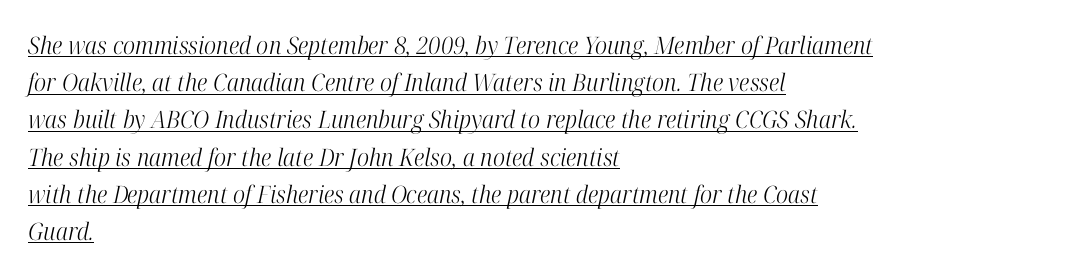
Q: Is the text bold? A: No.
Q: Is the text italic (slanted)? A: Yes, it leans right by about 12 degrees.
Q: Is the text underlined? A: Yes.
Q: How is the paragraph aligned? A: Left-aligned.
Q: Is the spacing between letters normal or unusually wide? A: Normal.
Q: Is the spacing between lines tight, normal or loose? A: Normal.
